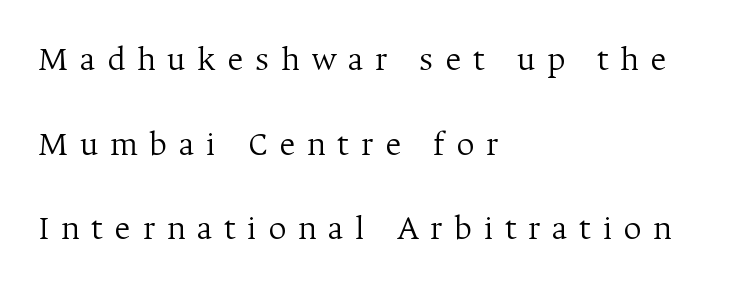
The image shows 35 px light serif type, upright; set left-aligned, loose line spacing (2.42x), unusually wide letter spacing (+0.33 em), not underlined; medium stroke contrast and a medium x-height.
